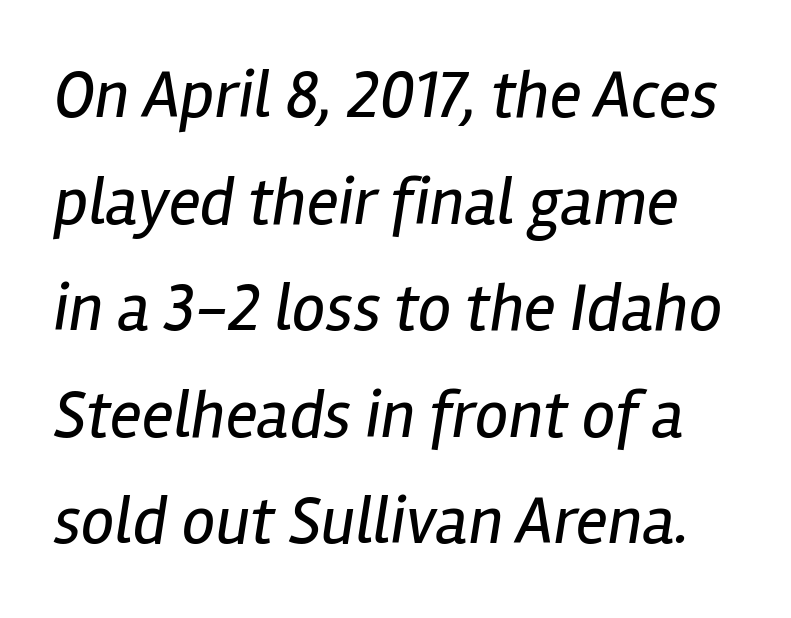
The image shows 67 px regular-weight, condensed type, italic (leaning right); set normal line spacing (1.59x), normal letter spacing, not underlined; low stroke contrast and a medium x-height.
